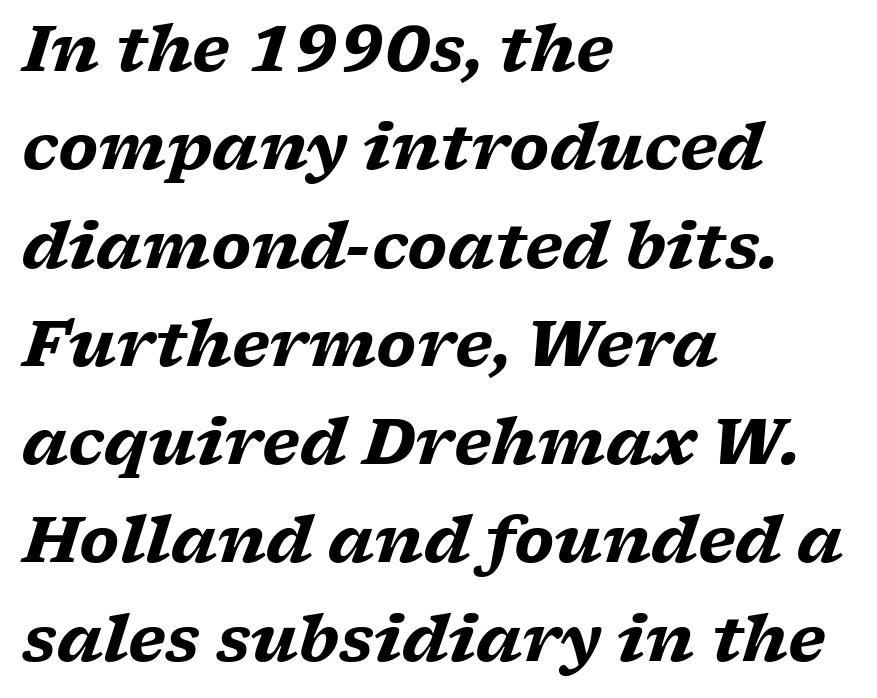
The image shows 63 px heavy, wide serif type, italic (leaning right); set left-aligned, normal line spacing (1.56x), normal letter spacing, not underlined; low stroke contrast and a medium x-height.
